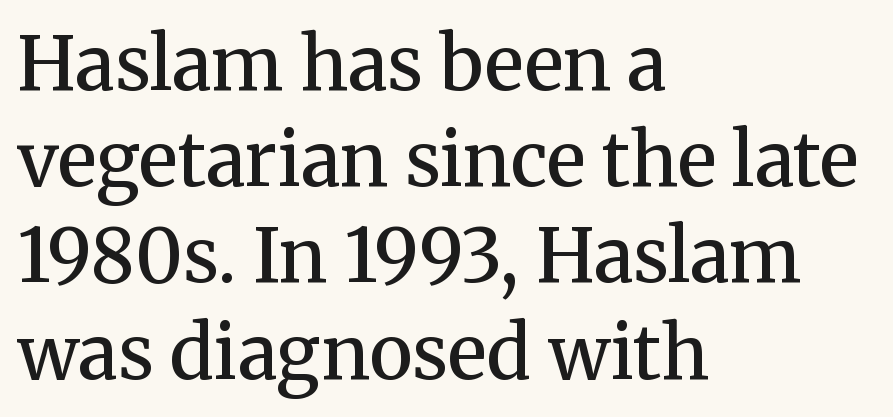
Q: Is the text bold? A: Semi-bold.
Q: Is the text italic (slanted)? A: No, it is upright.
Q: Is the typeface a serif or a sans-serif typeface? A: Serif.
Q: Is the text underlined? A: No.
Q: How is the paragraph aligned? A: Left-aligned.
Q: Is the spacing between letters normal or unusually wide? A: Normal.
Q: Is the spacing between lines tight, normal or loose? A: Normal.
Q: Width (condensed, normal, or wide)? A: Normal.
Q: Stroke contrast? A: Medium.
Q: x-height? A: Medium.
Q: Monospaced? A: No.
